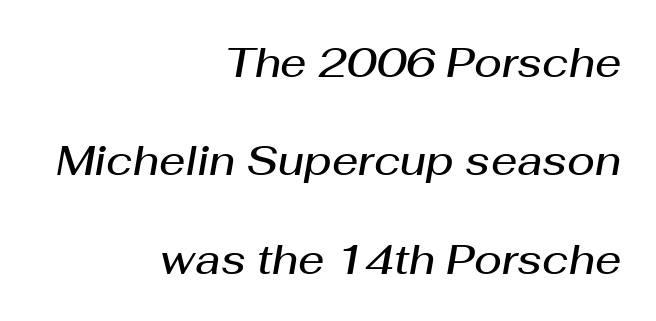
Q: Is the text bold? A: Semi-bold.
Q: Is the text italic (slanted)? A: Yes, it leans right by about 10 degrees.
Q: Is the text underlined? A: No.
Q: How is the paragraph aligned? A: Right-aligned.
Q: Is the spacing between letters normal or unusually wide? A: Normal.
Q: Is the spacing between lines tight, normal or loose? A: Loose.
Q: Width (condensed, normal, or wide)? A: Normal.
Q: Stroke contrast? A: Medium.
Q: x-height? A: Medium.
Q: Monospaced? A: No.
